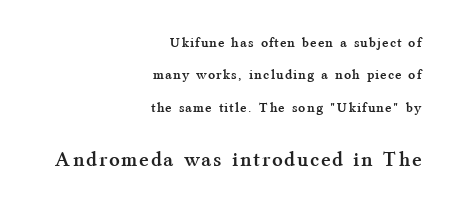
Q: Is the text bold? A: Yes.
Q: Is the text italic (slanted)? A: No, it is upright.
Q: Is the text underlined? A: No.
Q: How is the paragraph aligned? A: Right-aligned.
Q: Is the spacing between lines tight, normal or loose? A: Loose.
Q: Which block of text is set in a larger size, the first (top) or the second (bottom)? A: The second (bottom) one.
